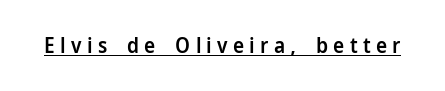
Q: Is the text bold? A: Semi-bold.
Q: Is the text italic (slanted)? A: No, it is upright.
Q: Is the text underlined? A: Yes.
Q: Is the spacing between letters normal or unusually wide? A: Unusually wide.
